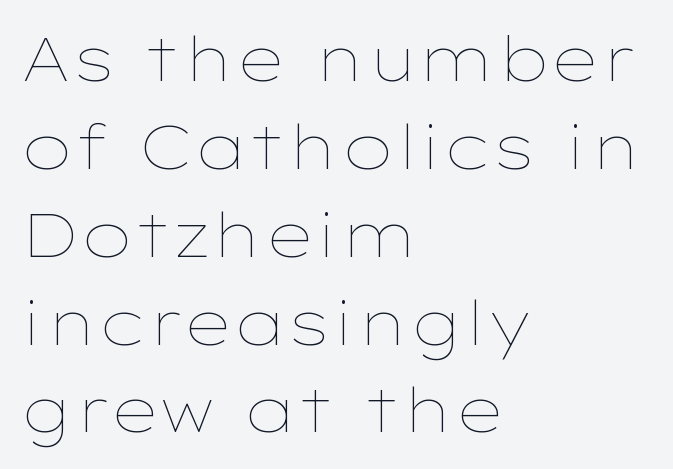
Glance below the letters and you will spot only blank space. Think of a printed novel: that variable character pitch is what you see here. Rows of type keep a routine distance in the vertical direction. This reads as an unemphasized weight, regular at the heaviest.
